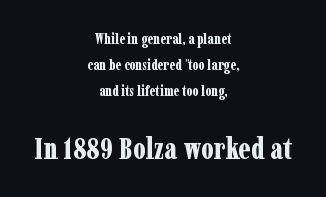
Proportional: the letters do not fall into vertical columns. This is the regular roman posture of the typeface. As a designer I'd log this as weight 700, bold. Which chunk is bigger? The second one — the bottom block dwarfs the top. Underlining? Definitely not there. The passage is arranged like a title page — every line centered.
